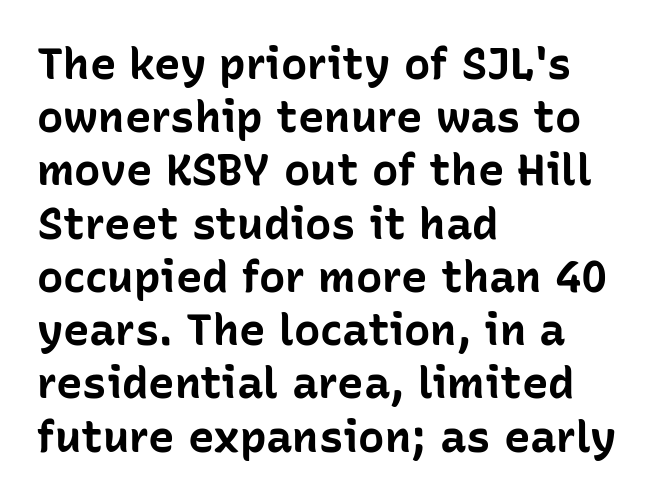
Line starts are locked; line ends wander. Note the varied advance widths — an 'i' is clearly narrower than an 'm'. Tracking value appears to be zero — textbook default spacing. Bold? Absolutely — the strokes are thick and heavy. Does the lettering tilt? It doesn't — this is upright. The characters display no serif detailing; their extremities are plain.
